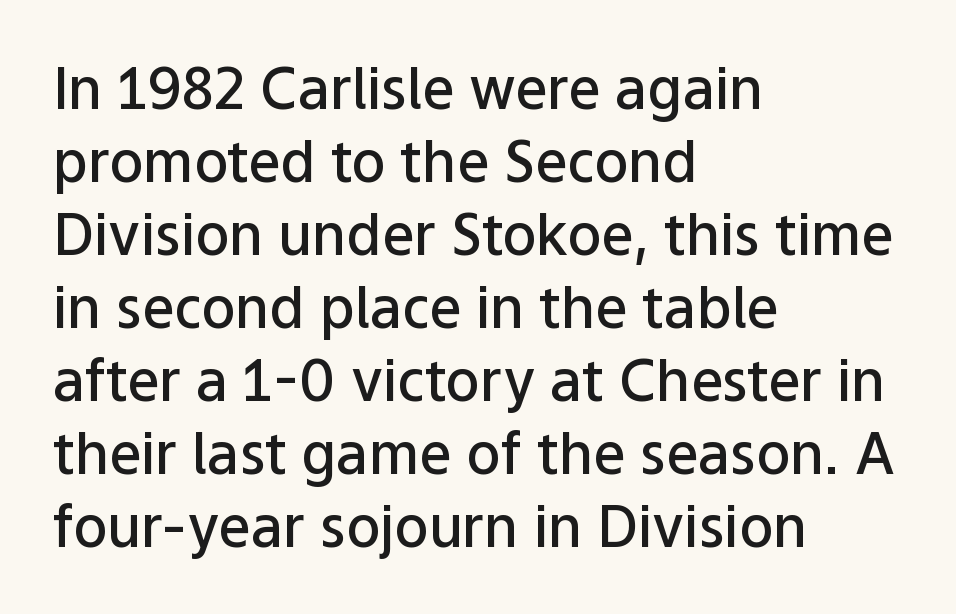
The image shows 57 px semibold sans-serif type, upright; set left-aligned, normal line spacing (1.28x), normal letter spacing, not underlined; low stroke contrast and a medium x-height.
